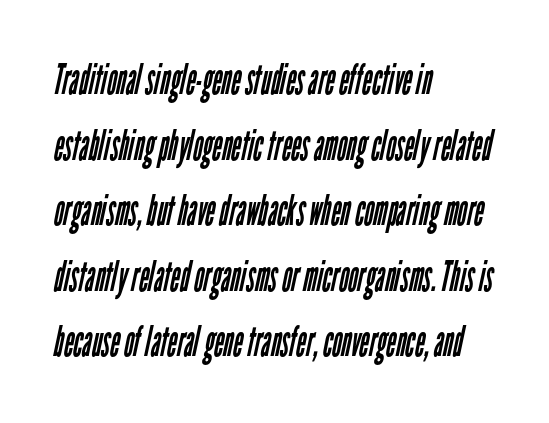
{"serif": "no", "bold": "no", "weight": "regular", "width": "condensed", "stroke_contrast": "low", "x_height": "medium", "monospaced": "no", "underline": "no", "align": "left", "line_spacing": "normal", "line_spacing_ratio": 1.56, "letter_spacing": "normal", "letter_spacing_em": 0.0, "glyph_px": 42}
